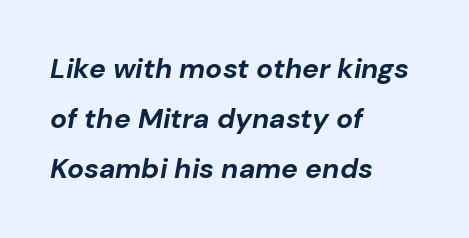
The image shows 28 px bold type, italic (leaning right); set left-aligned, line spacing 1.79x, normal letter spacing, not underlined; low stroke contrast and a medium x-height.
